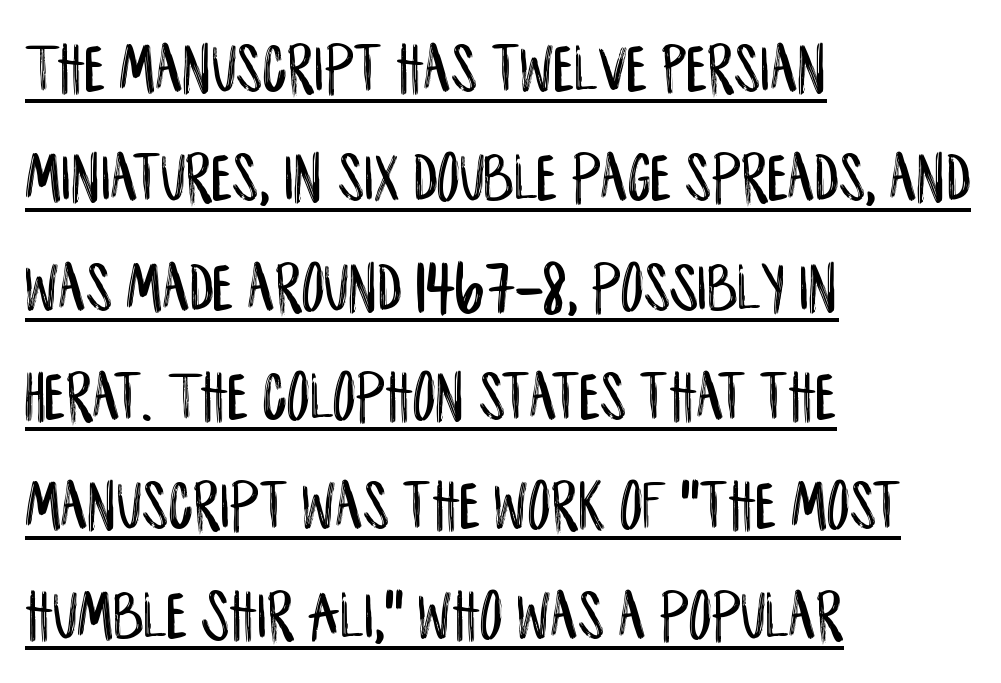
The image shows 71 px condensed sans-serif type, upright; set left-aligned, normal line spacing (1.54x), normal letter spacing, underlined; low stroke contrast and a large x-height.
